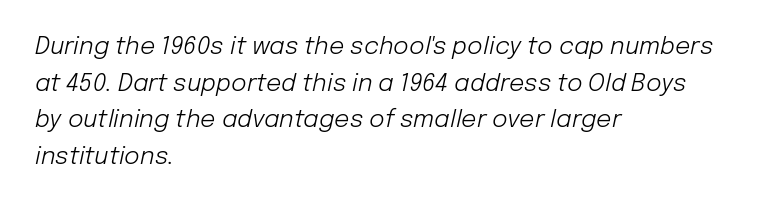
Q: Is the text bold? A: No.
Q: Is the text italic (slanted)? A: Yes, it leans right by about 12 degrees.
Q: Is the text underlined? A: No.
Q: How is the paragraph aligned? A: Left-aligned.
Q: Is the spacing between letters normal or unusually wide? A: Normal.
Q: Is the spacing between lines tight, normal or loose? A: Normal.
